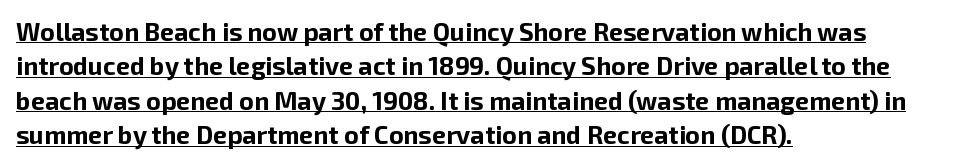
The face used here is rendered with its standard letterfit. Teacher's note: observe the even left margin — that is flush-left alignment. The passage shown is underscored from start to finish. This is heavy type, rendered in bold.
